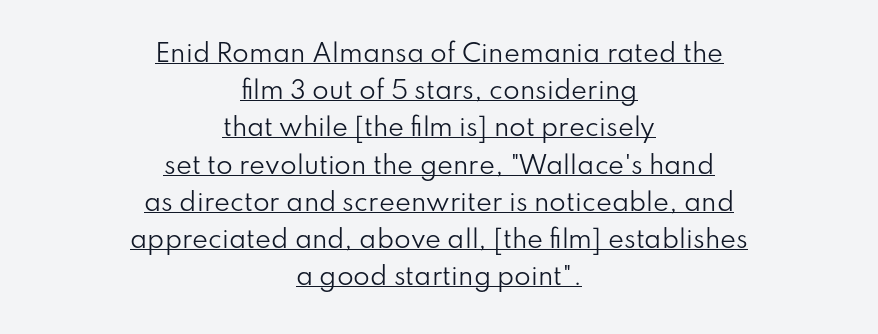
Think standard paragraph weight, or any step lighter than that. One-word summary of the alignment: center. The lettering stays uniformly vertical, giving the passage a roman look. The passage shown stacks its lines at a standard gap. Characters follow at the spacing the type designer built in. Descenders here cross a horizontal rule under the line.
